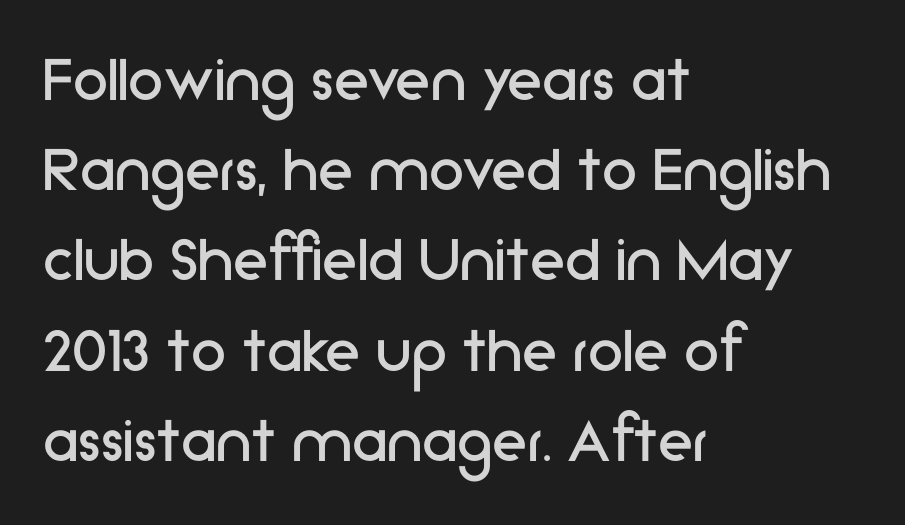
{"serif": "no", "italic": "no", "bold": "no", "weight": "regular", "width": "normal", "stroke_contrast": "low", "x_height": "medium", "monospaced": "no", "underline": "no", "align": "left", "line_spacing": "normal", "line_spacing_ratio": 1.27, "letter_spacing": "normal", "letter_spacing_em": 0.0, "glyph_px": 71}
